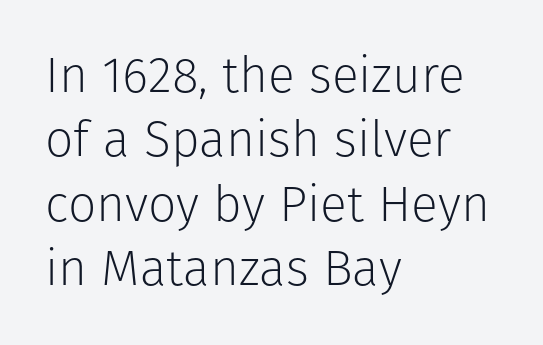
{"serif": "no", "italic": "no", "bold": "no", "weight": "light", "width": "normal", "stroke_contrast": "low", "x_height": "medium", "monospaced": "no", "underline": "no", "align": "left", "line_spacing": "normal", "line_spacing_ratio": 1.29, "letter_spacing": "normal", "letter_spacing_em": 0.0, "glyph_px": 50}
